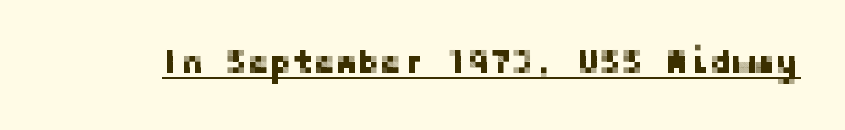
The image shows 33 px sans-serif type, upright; set normal letter spacing, underlined; low stroke contrast and a medium x-height.
